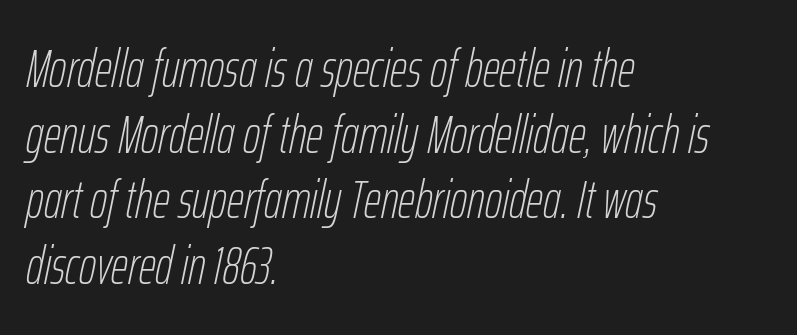
The image shows 53 px thin, condensed type, italic (leaning right); set left-aligned, line spacing 1.24x, normal letter spacing, not underlined; low stroke contrast and a medium x-height.
